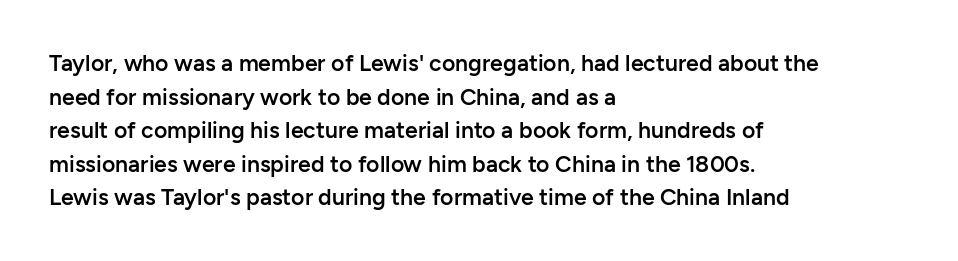
Q: Is the text bold? A: Semi-bold.
Q: Is the text italic (slanted)? A: No, it is upright.
Q: Is the text underlined? A: No.
Q: How is the paragraph aligned? A: Left-aligned.
Q: Is the spacing between letters normal or unusually wide? A: Normal.
Q: Is the spacing between lines tight, normal or loose? A: Normal.
